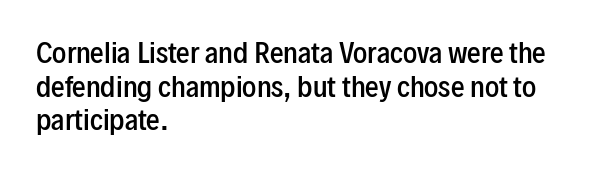
{"italic": "no", "bold": "semi", "underline": "no", "align": "left", "line_spacing": "normal", "line_spacing_ratio": 1.25, "letter_spacing": "normal", "letter_spacing_em": 0.0, "glyph_px": 27}
